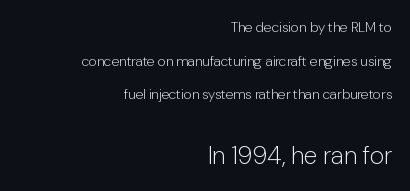
The typography opts for an upright posture over an oblique one. The area under the type is left untouched. If you measured baseline to baseline, you'd find a long distance. A student would call this right alignment; a typographer would say flush right, rag left.
